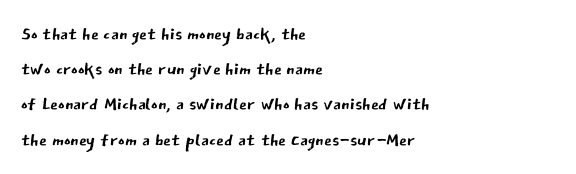
{"italic": "no", "bold": "no", "underline": "no", "align": "left", "line_spacing": "normal", "line_spacing_ratio": 1.41, "letter_spacing": "normal", "letter_spacing_em": 0.0, "glyph_px": 25}
